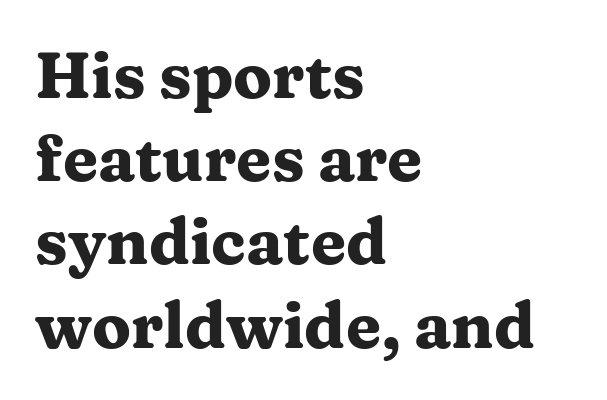
The horizontal fit of the characters is conventional and even. Weight: bold. Spacing verdict: proportional, widths tailored to each character. Posture: straight, roman, zero tilt. Does the copy run flush right? No — it runs flush left.
